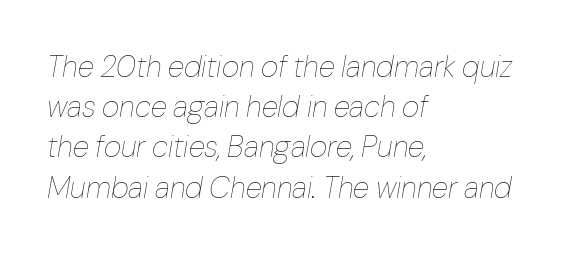
The image shows 30 px thin type, italic (leaning right); set left-aligned, normal line spacing (1.34x), normal letter spacing, not underlined; low stroke contrast and a medium x-height.
